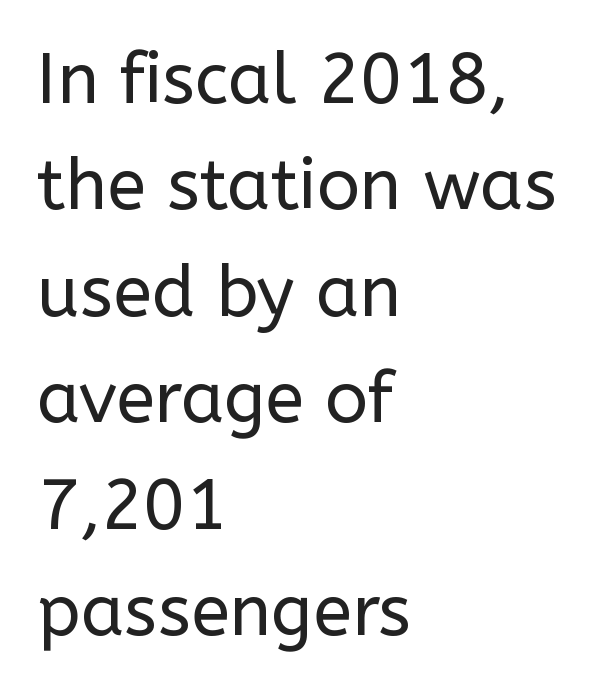
Q: Is the text bold? A: No.
Q: Is the text italic (slanted)? A: No, it is upright.
Q: Is the typeface a serif or a sans-serif typeface? A: Sans-serif.
Q: Is the text underlined? A: No.
Q: How is the paragraph aligned? A: Left-aligned.
Q: Is the spacing between letters normal or unusually wide? A: Normal.
Q: Is the spacing between lines tight, normal or loose? A: Normal.
Q: Width (condensed, normal, or wide)? A: Normal.
Q: Stroke contrast? A: Low.
Q: x-height? A: Medium.
Q: Monospaced? A: No.
